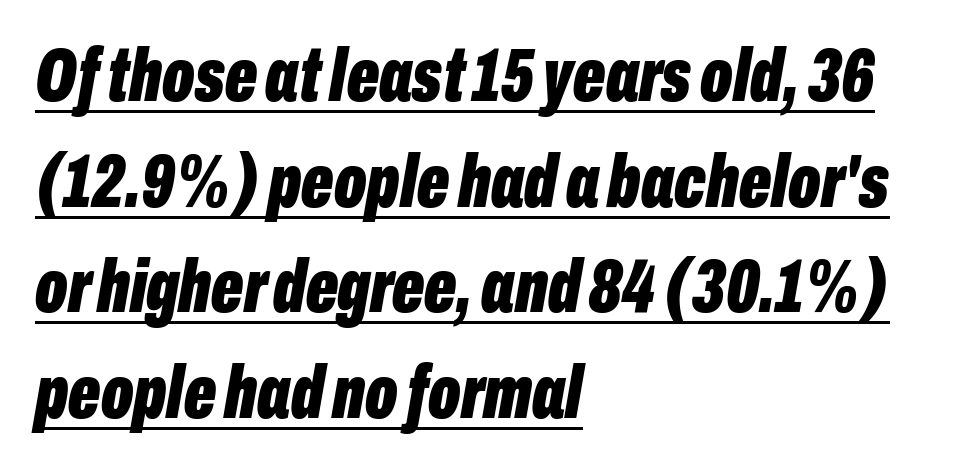
The image shows 75 px bold, condensed type, italic (leaning right); set left-aligned, normal line spacing (1.41x), normal letter spacing, underlined; low stroke contrast and a medium x-height.
